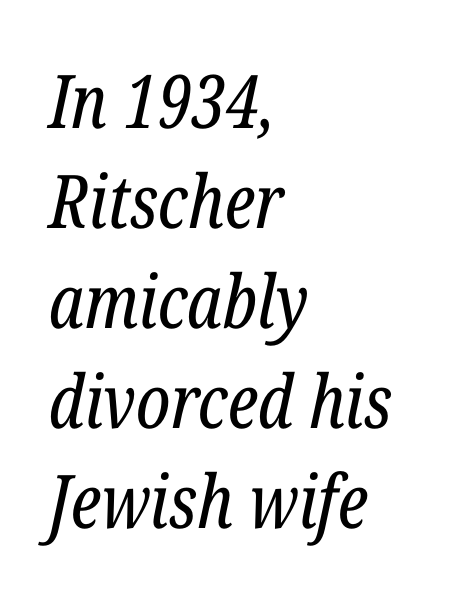
Decoration check: the copy has no underline. The strokes are not fattened; the text isn't bold. You can tell from the footed stems that serif type was used. When letters slant like this, we call the style italic. How are the letters spaced? Ordinarily, with no added tracking. The face used here is proportionally spaced, like ordinary book or web type.
